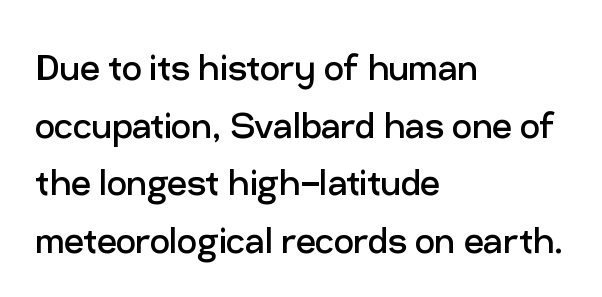
The image shows 44 px regular-weight sans-serif type, upright; set left-aligned, normal line spacing (1.31x), normal letter spacing, not underlined; low stroke contrast and a medium x-height.
